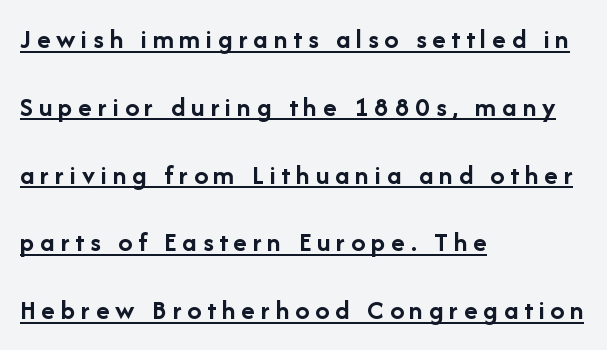
Q: Is the text bold? A: Yes.
Q: Is the text italic (slanted)? A: No, it is upright.
Q: Is the typeface a serif or a sans-serif typeface? A: Sans-serif.
Q: Is the text underlined? A: Yes.
Q: How is the paragraph aligned? A: Left-aligned.
Q: Is the spacing between letters normal or unusually wide? A: Unusually wide.
Q: Is the spacing between lines tight, normal or loose? A: Loose.
Q: Width (condensed, normal, or wide)? A: Normal.
Q: Stroke contrast? A: Low.
Q: x-height? A: Medium.
Q: Monospaced? A: No.
